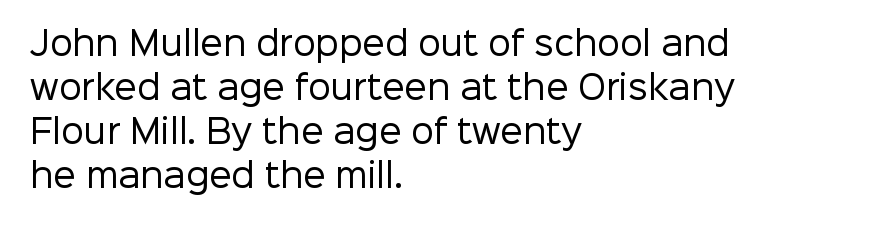
Honestly, there is no underline to notice here at all. The typeface chosen for these lines omits serifs. This sample is left-justified, so line endings fall wherever the words run out. This is the regular roman posture of the typeface.
